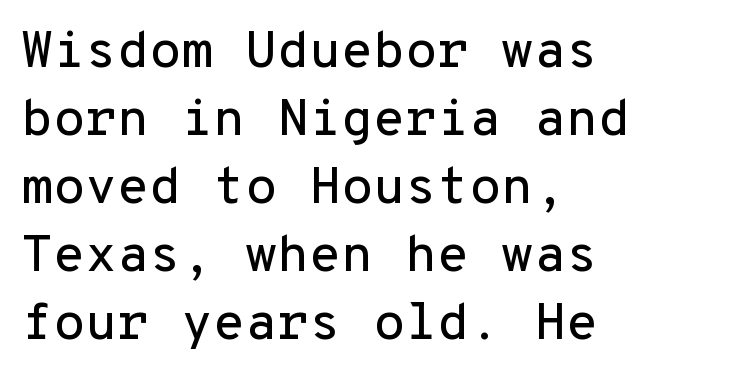
Leading: standard. The type family on display is of the sans-serif kind. Look at the tracking — it's just the regular setting, nothing added. Casual observation: everything's shoved over to the left. Beneath every word, the page is bare.
